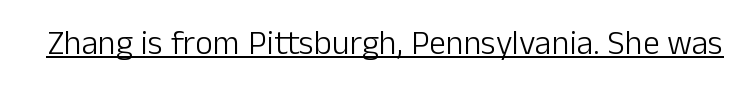
{"serif": "no", "italic": "no", "bold": "no", "weight": "light", "width": "normal", "stroke_contrast": "low", "x_height": "medium", "monospaced": "no", "underline": "yes", "letter_spacing": "normal", "letter_spacing_em": 0.0, "glyph_px": 34}
